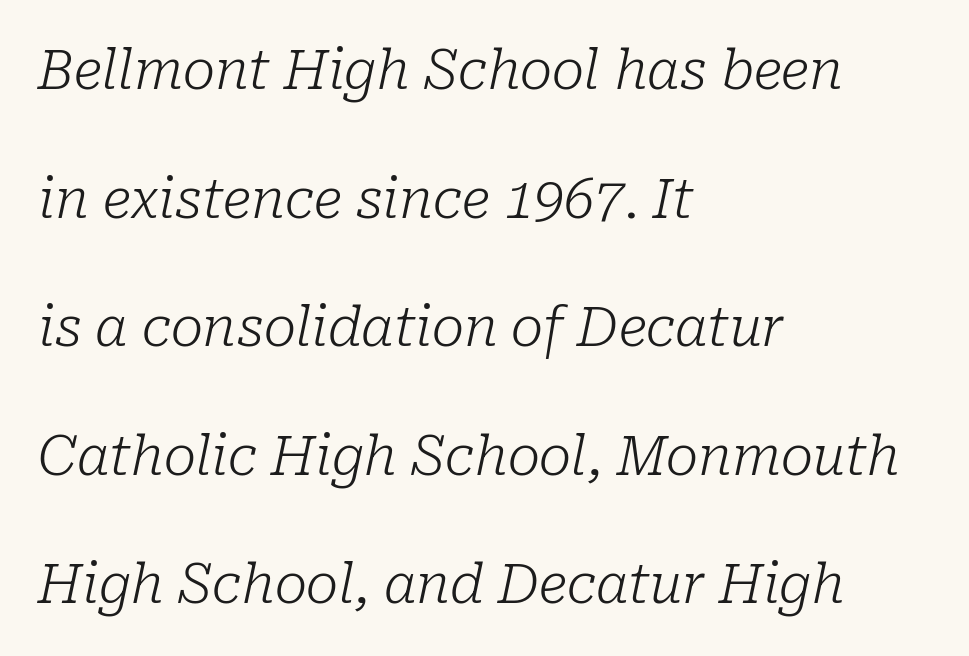
{"serif": "yes", "italic": "yes", "lean": "right", "slant_degrees": 10, "bold": "no", "weight": "light", "width": "normal", "stroke_contrast": "low", "x_height": "medium", "monospaced": "no", "underline": "no", "align": "left", "line_spacing": "loose", "line_spacing_ratio": 2.38, "letter_spacing": "normal", "letter_spacing_em": 0.0, "glyph_px": 54}
